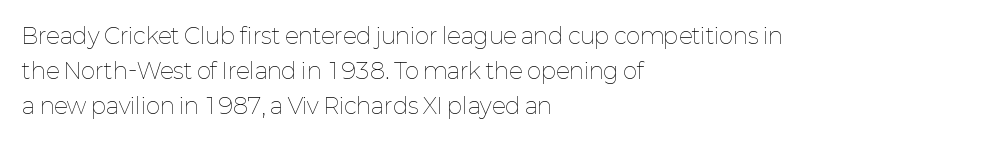
Q: Is the text bold? A: No.
Q: Is the text italic (slanted)? A: No, it is upright.
Q: Is the text underlined? A: No.
Q: How is the paragraph aligned? A: Left-aligned.
Q: Is the spacing between letters normal or unusually wide? A: Normal.
Q: Is the spacing between lines tight, normal or loose? A: Normal.
